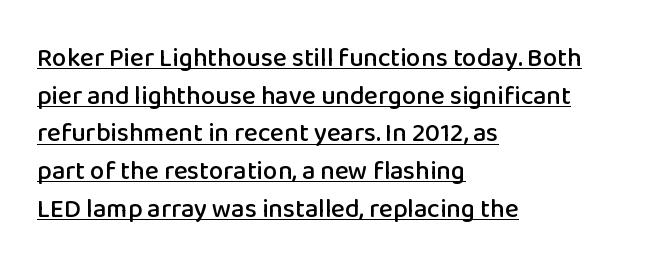
Posture: upright roman. Like a heading marked for emphasis, these lines bear an underscore. The tracking reads as untouched default to a designer's eye. The text block is weighted toward the left margin, trailing off unevenly rightward. A normal amount of white space separates one row of letters from the next.
